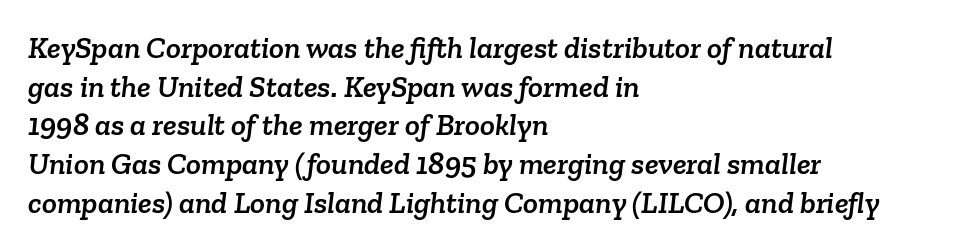
{"serif": "yes", "width": "normal", "stroke_contrast": "low", "x_height": "medium", "monospaced": "no", "underline": "no", "align": "left", "line_spacing": "normal", "line_spacing_ratio": 1.25, "letter_spacing": "normal", "letter_spacing_em": 0.0, "glyph_px": 31}
